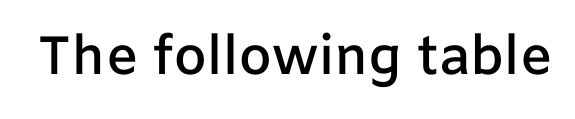
Proportional: the letters do not fall into vertical columns. How heavy is the stroke? Medium-heavy — a semibold, shy of bold. Are there feet on the stems? There aren't — it's a sans. The lettering holds an erect, upright posture throughout. Standard letterfit; no display-style spreading of the glyphs.
